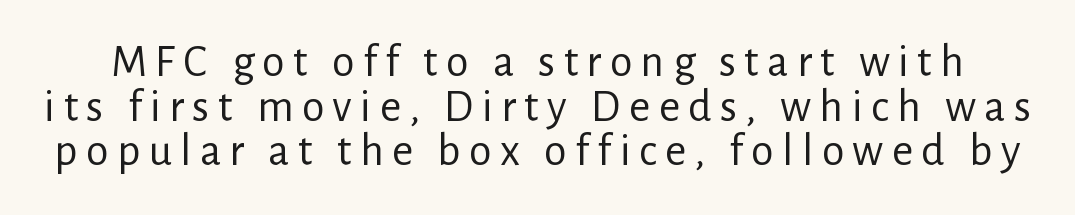
The image shows 46 px regular-weight sans-serif type, upright; set tight line spacing (0.97x), not underlined; low stroke contrast and a medium x-height.
